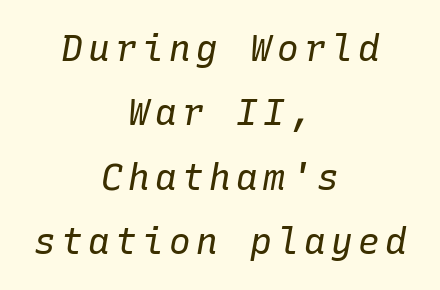
{"italic": "yes", "lean": "right", "slant_degrees": 10, "bold": "no", "weight": "regular", "width": "normal", "stroke_contrast": "low", "x_height": "medium", "monospaced": "yes", "underline": "no", "align": "center", "line_spacing_ratio": 1.79, "glyph_px": 36}
